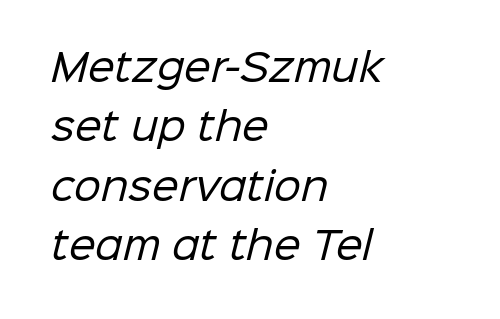
{"serif": "no", "bold": "no", "weight": "regular", "width": "normal", "stroke_contrast": "low", "x_height": "medium", "monospaced": "no", "underline": "no", "align": "left", "line_spacing": "normal", "line_spacing_ratio": 1.56, "letter_spacing": "normal", "letter_spacing_em": 0.0, "glyph_px": 38}
